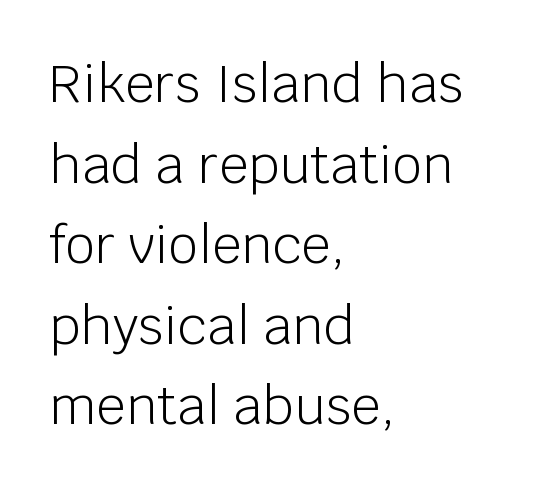
The image shows 52 px light sans-serif type, upright; set left-aligned, normal line spacing (1.55x), normal letter spacing, not underlined; low stroke contrast and a large x-height.
